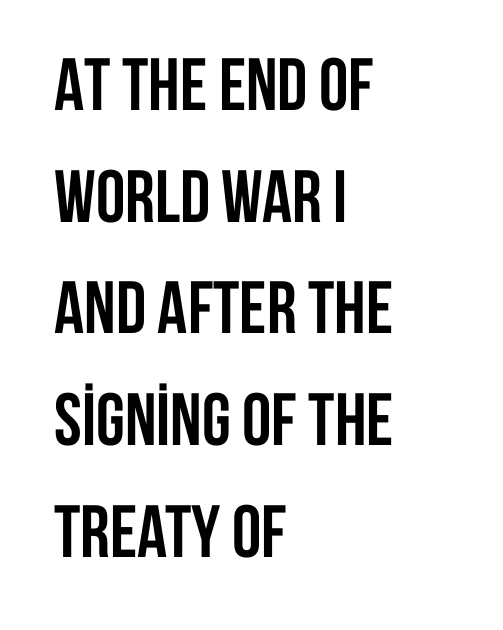
The image shows 74 px semibold, condensed sans-serif type, upright; set left-aligned, normal line spacing (1.51x), normal letter spacing, not underlined; low stroke contrast and a large x-height.
